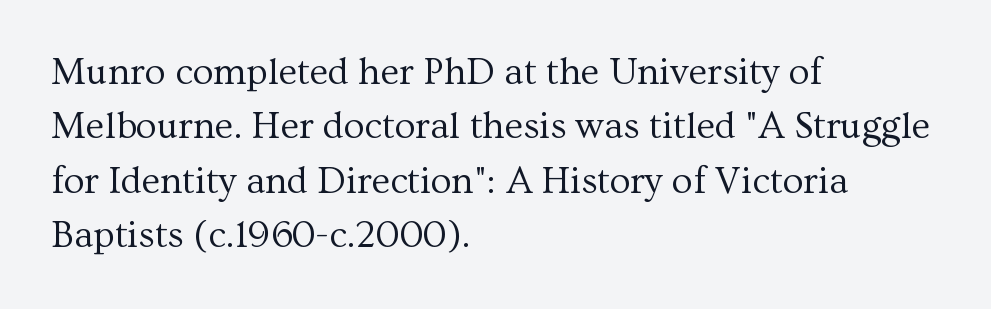
The image shows 38 px regular-weight serif type, upright; set left-aligned, normal line spacing (1.43x), normal letter spacing, not underlined; medium stroke contrast and a medium x-height.
